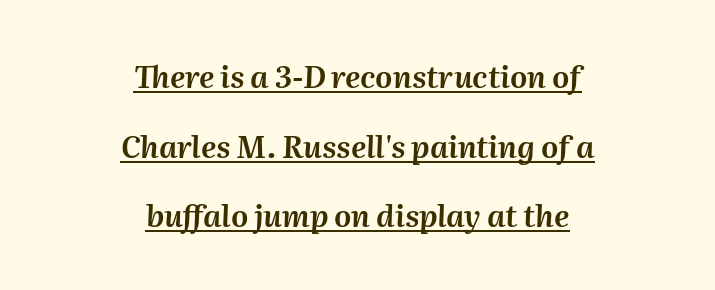
The image shows 30 px text type, italic (leaning right); set centered, loose line spacing (2.32x), normal letter spacing, underlined; medium stroke contrast and a medium x-height.
